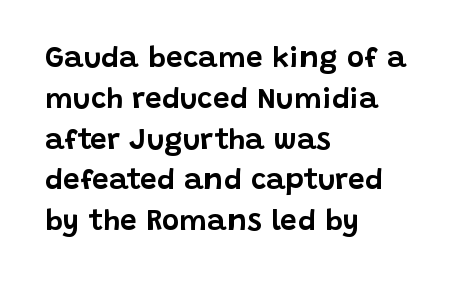
{"serif": "no", "italic": "no", "width": "normal", "stroke_contrast": "low", "x_height": "large", "monospaced": "no", "underline": "no", "align": "left", "line_spacing": "normal", "line_spacing_ratio": 1.36, "letter_spacing": "normal", "letter_spacing_em": 0.0, "glyph_px": 30}
